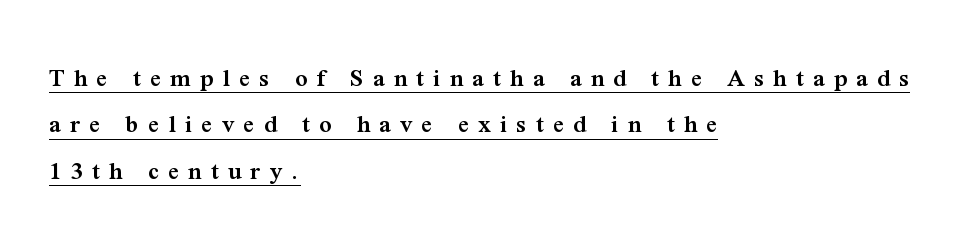
The rendering uses the underline text-decoration. This is moderately heavy type, rendered in semibold. Students, note that the glyphs here are deliberately spaced far apart. The paragraph has a hard left edge and a soft right edge. Upright lettering throughout.
